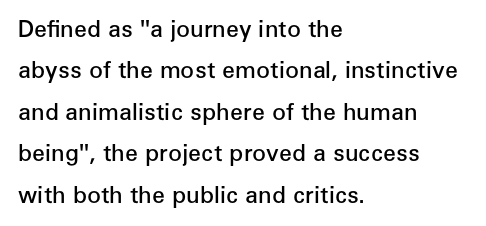
{"italic": "no", "bold": "semi", "underline": "no", "align": "left", "line_spacing_ratio": 1.8, "letter_spacing": "normal", "letter_spacing_em": 0.0, "glyph_px": 23}
